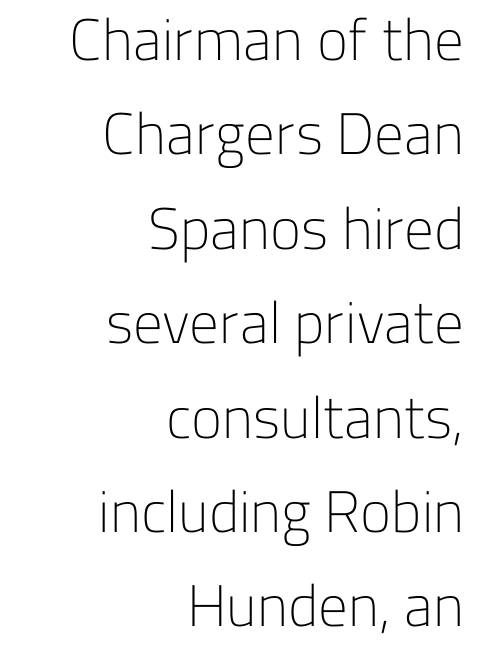
{"serif": "no", "italic": "no", "bold": "no", "weight": "light", "width": "normal", "stroke_contrast": "low", "x_height": "medium", "monospaced": "no", "underline": "no", "align": "right", "line_spacing": "normal", "line_spacing_ratio": 1.6, "letter_spacing": "normal", "letter_spacing_em": 0.0, "glyph_px": 59}
